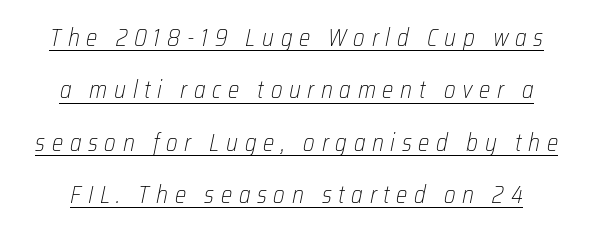
Like a heading marked for emphasis, these lines bear an underscore. The passage shown has open, widely tracked lettering throughout. Each new line begins a long way beneath the previous one. The characters are drawn with everyday or finer stroke widths. If you drew a line through each stem, it would be angled.
